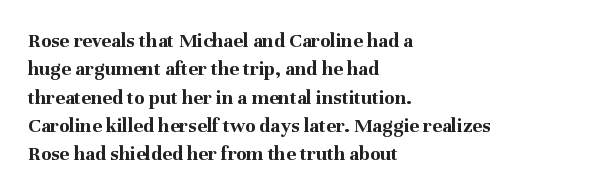
The lines in this sample share a left origin and differ only in where they stop. The block of text has a typical density, with ordinary space between rows. Posture: upright roman. The characters look thick and weighty, a clear bold. Letters rest on an invisible, unmarked baseline. There is no visible air inserted between adjacent glyphs.
